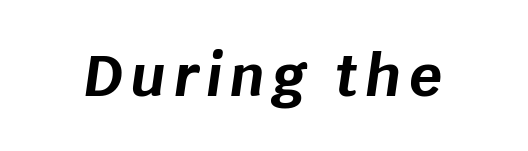
{"italic": "yes", "lean": "right", "slant_degrees": 8, "bold": "yes", "weight": "bold", "width": "normal", "stroke_contrast": "low", "x_height": "large", "monospaced": "no", "underline": "no", "glyph_px": 57}
